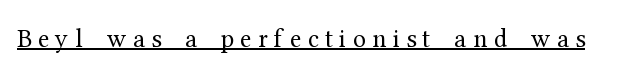
{"italic": "no", "bold": "no", "underline": "yes", "letter_spacing": "wide", "letter_spacing_em": 0.24, "glyph_px": 26}
